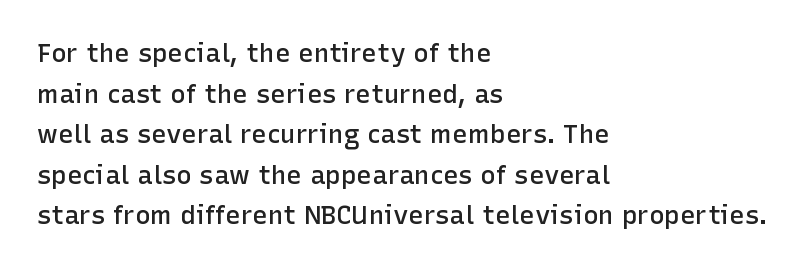
The image shows 26 px text type, upright; set left-aligned, normal line spacing (1.56x), normal letter spacing, not underlined.
